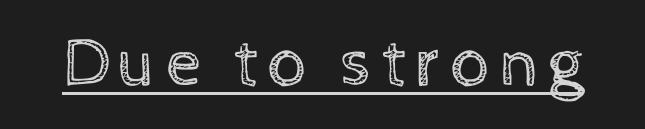
{"italic": "no", "bold": "no", "weight": "regular", "width": "normal", "x_height": "medium", "monospaced": "no", "underline": "yes", "glyph_px": 70}
